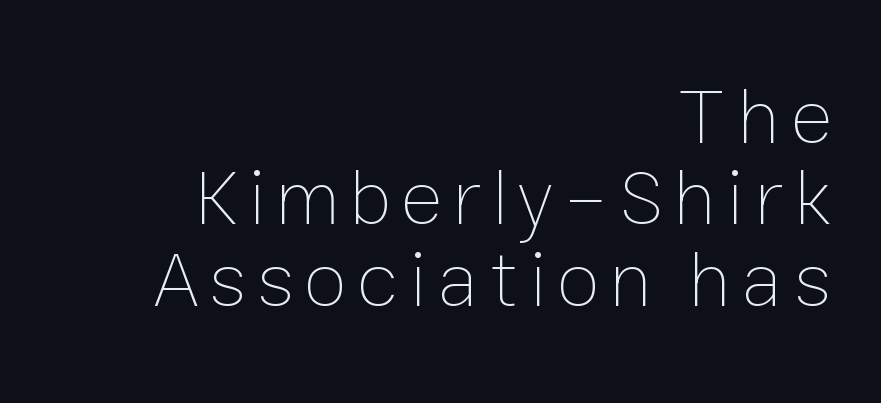
The setting favours the right margin, as signatures and pull-quotes sometimes do. Each stroke keeps to a modest, everyday thickness or less. This sample trades vertical openness for compactness between lines. Posture: upright roman. The letters advance in unequal steps, a hallmark of proportional type.
